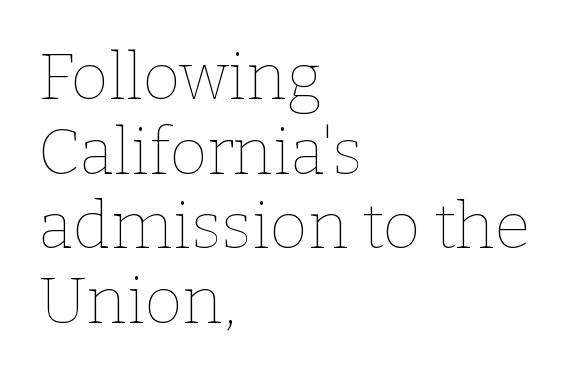
Q: Is the text bold? A: No.
Q: Is the text italic (slanted)? A: No, it is upright.
Q: Is the text underlined? A: No.
Q: How is the paragraph aligned? A: Left-aligned.
Q: Is the spacing between letters normal or unusually wide? A: Normal.
Q: Is the spacing between lines tight, normal or loose? A: Tight.
Q: Width (condensed, normal, or wide)? A: Normal.
Q: Stroke contrast? A: Low.
Q: x-height? A: Medium.
Q: Monospaced? A: No.
